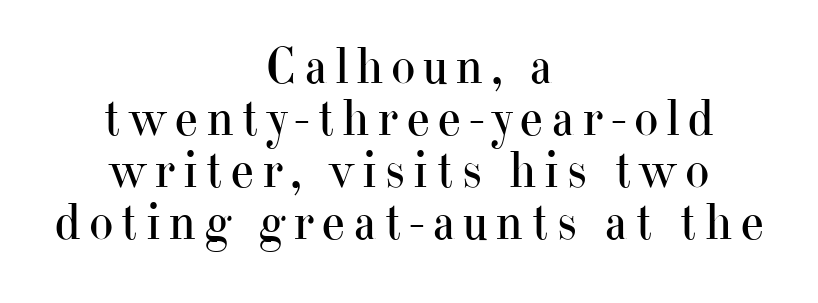
Q: Is the text bold? A: No.
Q: Is the text italic (slanted)? A: No, it is upright.
Q: Is the typeface a serif or a sans-serif typeface? A: Serif.
Q: Is the text underlined? A: No.
Q: How is the paragraph aligned? A: Centered.
Q: Is the spacing between lines tight, normal or loose? A: Tight.
Q: Width (condensed, normal, or wide)? A: Normal.
Q: Stroke contrast? A: High.
Q: x-height? A: Small.
Q: Monospaced? A: No.
